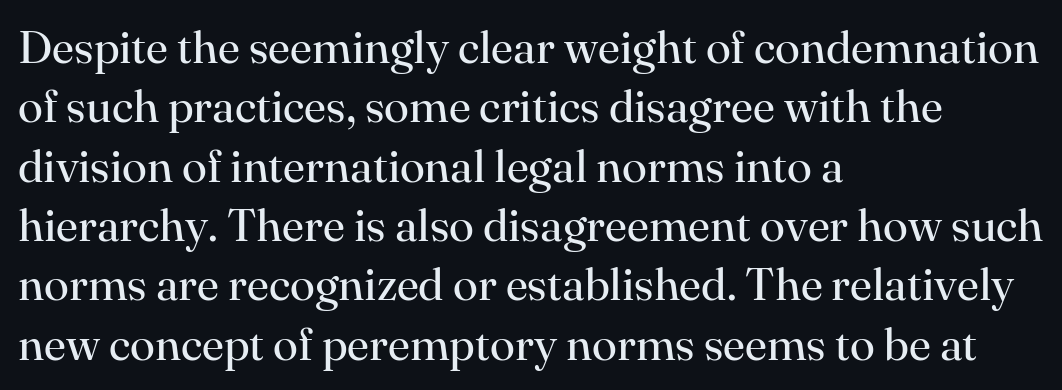
The image shows 46 px regular-weight serif type, upright; set left-aligned, normal line spacing (1.29x), normal letter spacing, not underlined; high stroke contrast and a small x-height.
